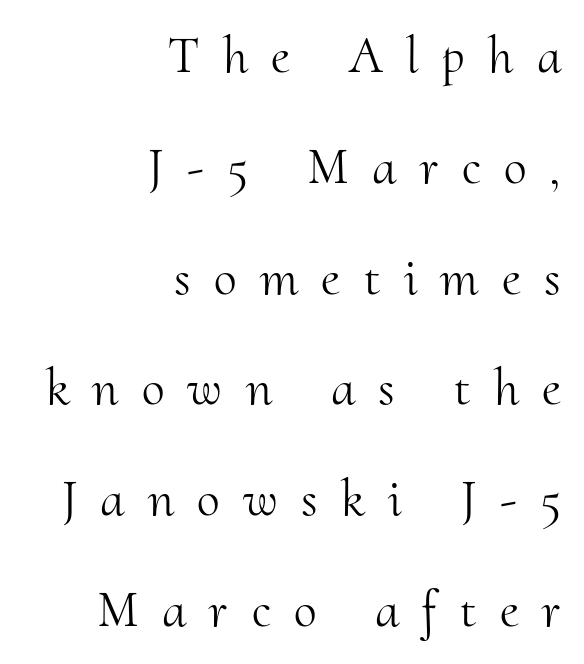
The image shows 52 px light serif type, upright; set right-aligned, loose line spacing (2.13x), unusually wide letter spacing (+0.45 em), not underlined; medium stroke contrast and a small x-height.
